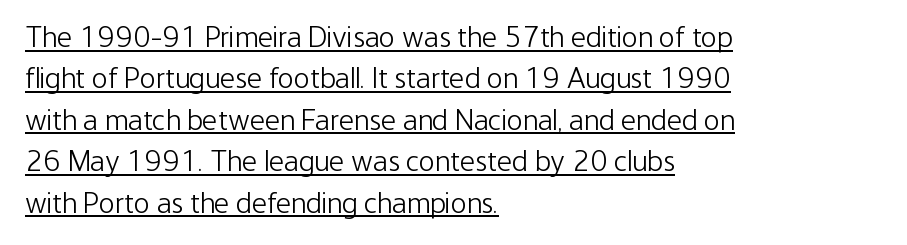
The image shows 30 px light, condensed sans-serif type, upright; set left-aligned, normal line spacing (1.38x), normal letter spacing, underlined; low stroke contrast and a medium x-height.
